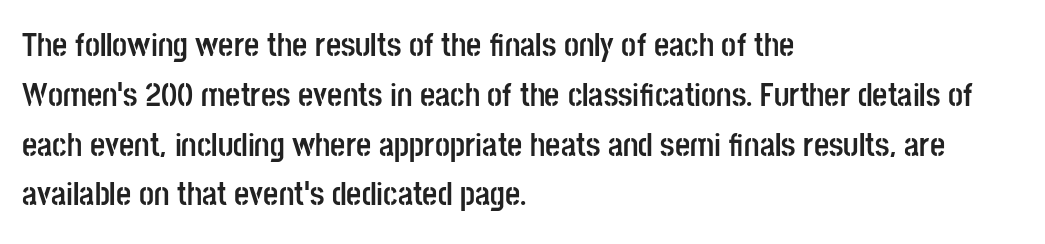
{"serif": "no", "italic": "no", "bold": "yes", "weight": "semibold", "width": "condensed", "stroke_contrast": "low", "x_height": "large", "monospaced": "no", "underline": "no", "align": "left", "line_spacing": "normal", "line_spacing_ratio": 1.51, "letter_spacing": "normal", "letter_spacing_em": 0.0, "glyph_px": 33}
